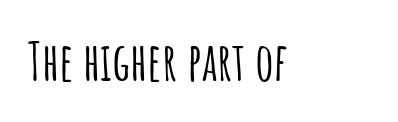
Does extra space separate the letters? No, they use regular spacing. A roman cut, with each character standing at attention. The passage shown is typeset with a sans-serif family. Check the space under the baseline: it is left empty.
